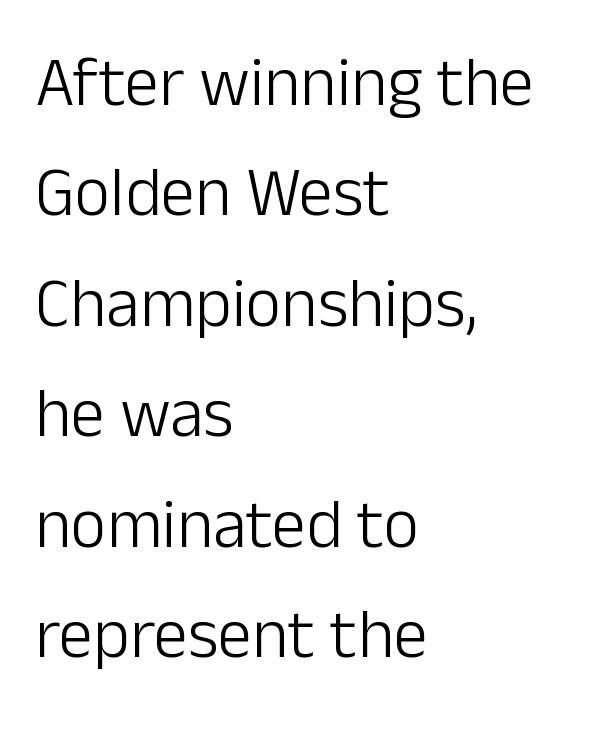
Each line starts at the same left margin while the right side varies. Proportional: the letters do not fall into vertical columns. A typesetter would label this face a sans. The lettering holds an erect, upright posture throughout. The rendering keeps characters at their native spacing. Is the type heavy? It reads as light-to-regular instead.
